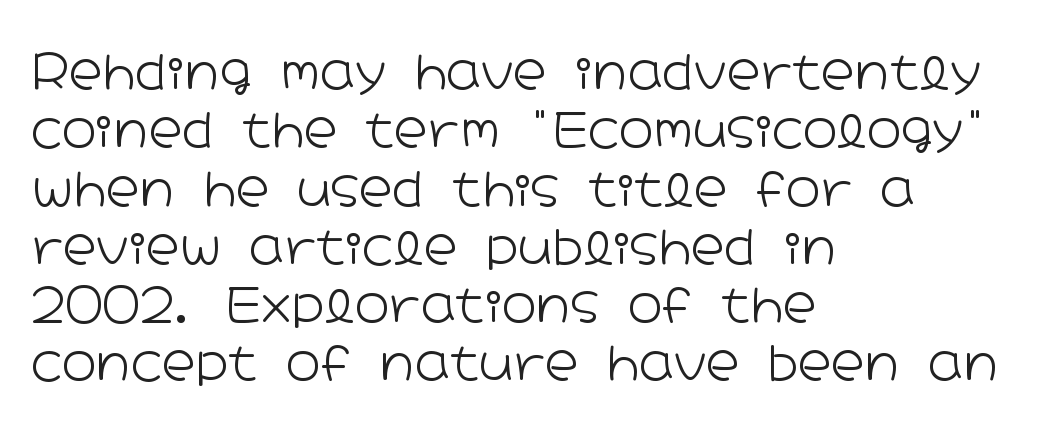
Is the letter spacing exaggerated? No — it looks like the ordinary default. Every character sits straight up, as roman type does. You can tell from the bare stems that sans-serif type was used. This sample has the flowing, uneven cadence of proportional lettering.
